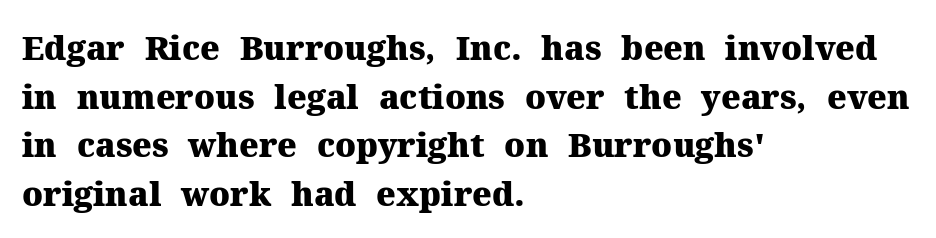
{"serif": "yes", "italic": "no", "bold": "yes", "weight": "heavy", "width": "normal", "stroke_contrast": "medium", "x_height": "medium", "monospaced": "no", "underline": "no", "align": "left", "line_spacing": "normal", "line_spacing_ratio": 1.47, "letter_spacing": "normal", "letter_spacing_em": 0.0, "glyph_px": 33}
